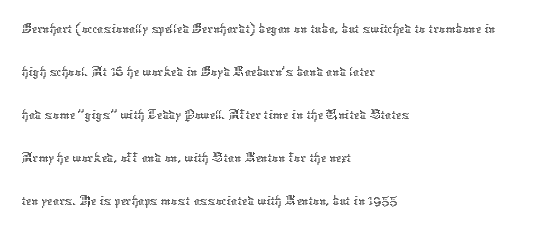
The rendering uses natural spacing where letterforms have individual widths. Notice how the stems are strictly vertical — no italics here. The setting favours the left margin, as ordinary paragraphs usually do. The vertical gap from one line to the next is medium. Any mark beneath the type? The region is blank.
